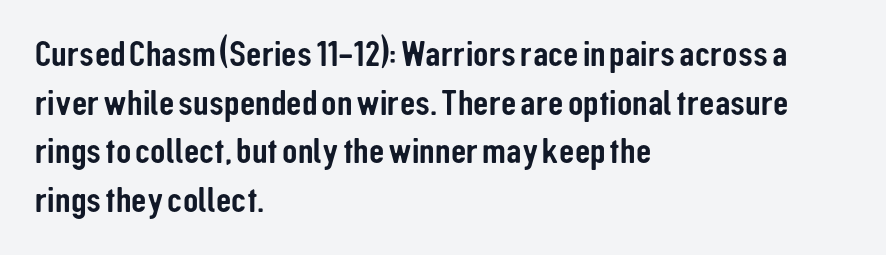
Beneath every word, the page is bare. Every row of glyphs begins at an identical x-position on the left. Typographically, this falls in the sans-serif category. Spacing verdict: proportional, widths tailored to each character. Does extra space separate the letters? No, they use regular spacing. No italicization has been applied; the sample stays upright.
